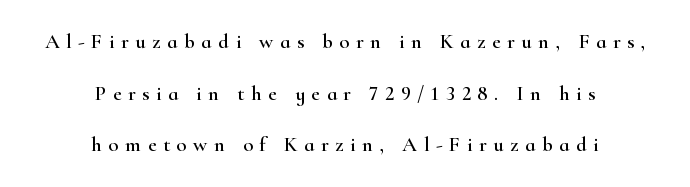
Q: Is the text italic (slanted)? A: No, it is upright.
Q: Is the text underlined? A: No.
Q: How is the paragraph aligned? A: Centered.
Q: Is the spacing between letters normal or unusually wide? A: Unusually wide.
Q: Is the spacing between lines tight, normal or loose? A: Loose.
